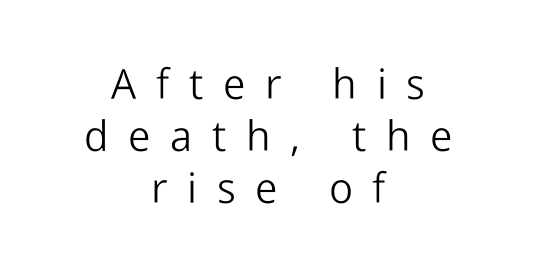
The string is rendered with underlining switched off. The characters display no serif detailing; their extremities are plain. Glyph-to-glyph distance is far greater than everyday printed text. A typesetter would call this proportional, since set widths differ per character. Bold? No — there's no thickening of the strokes.
